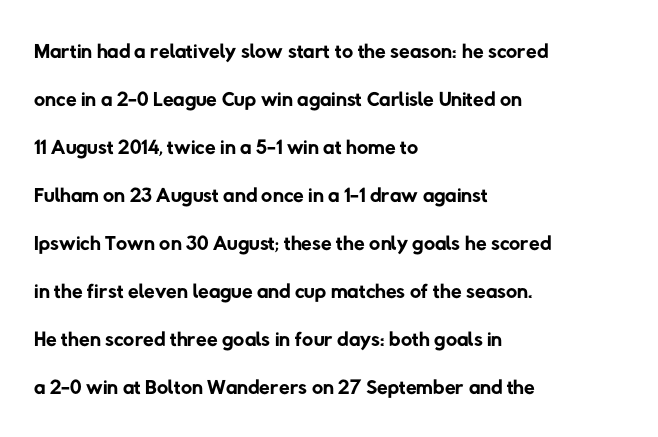
The image shows 31 px regular-weight sans-serif type; set left-aligned, normal line spacing (1.55x), normal letter spacing, not underlined; low stroke contrast and a medium x-height.
